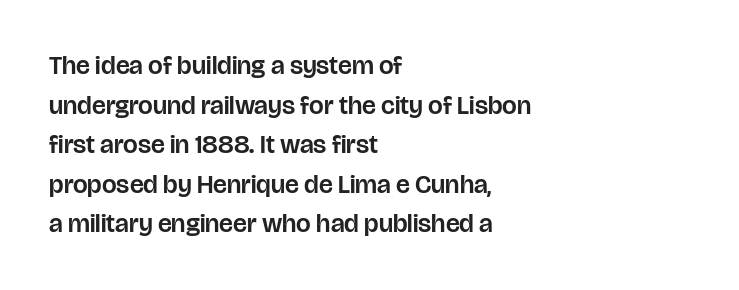
Interline gaps are of average width in this sample. The type sits square on the baseline with zero lean. Just letters on the line, the space beneath them empty. Students, note that the glyphs here touch the page at normal intervals. The rendering anchors every line to the left-hand side.
